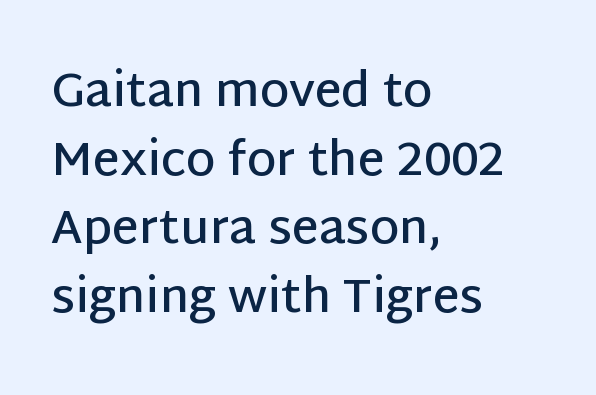
Q: Is the text bold? A: Semi-bold.
Q: Is the text italic (slanted)? A: No, it is upright.
Q: Is the typeface a serif or a sans-serif typeface? A: Sans-serif.
Q: Is the text underlined? A: No.
Q: How is the paragraph aligned? A: Left-aligned.
Q: Is the spacing between letters normal or unusually wide? A: Normal.
Q: Is the spacing between lines tight, normal or loose? A: Normal.
Q: Width (condensed, normal, or wide)? A: Normal.
Q: Stroke contrast? A: Low.
Q: x-height? A: Large.
Q: Monospaced? A: No.
